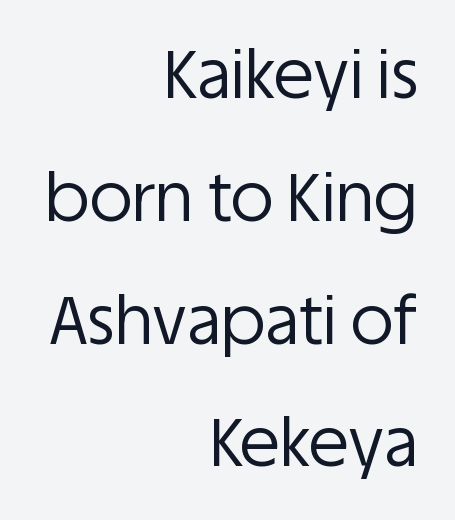
The image shows 66 px regular-weight sans-serif type, upright; set right-aligned, line spacing 1.86x, normal letter spacing, not underlined; low stroke contrast and a large x-height.
